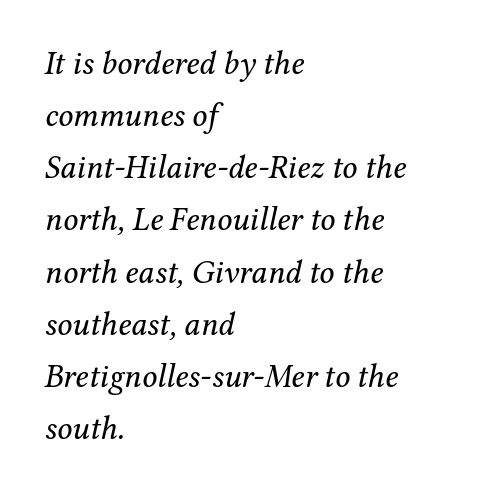
Q: Is the text bold? A: No.
Q: Is the text italic (slanted)? A: Yes, it leans right by about 12 degrees.
Q: Is the typeface a serif or a sans-serif typeface? A: Serif.
Q: Is the text underlined? A: No.
Q: How is the paragraph aligned? A: Left-aligned.
Q: Is the spacing between letters normal or unusually wide? A: Normal.
Q: Is the spacing between lines tight, normal or loose? A: Normal.
Q: Width (condensed, normal, or wide)? A: Normal.
Q: Stroke contrast? A: Medium.
Q: x-height? A: Medium.
Q: Monospaced? A: No.
